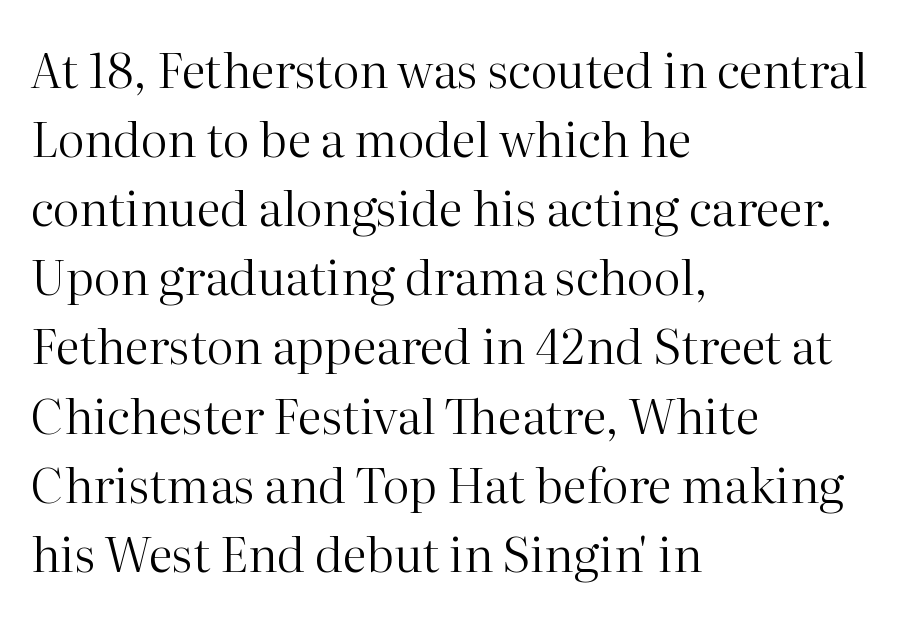
Q: Is the text bold? A: No.
Q: Is the text italic (slanted)? A: No, it is upright.
Q: Is the typeface a serif or a sans-serif typeface? A: Serif.
Q: Is the text underlined? A: No.
Q: How is the paragraph aligned? A: Left-aligned.
Q: Is the spacing between letters normal or unusually wide? A: Normal.
Q: Is the spacing between lines tight, normal or loose? A: Normal.
Q: Width (condensed, normal, or wide)? A: Normal.
Q: Stroke contrast? A: High.
Q: x-height? A: Medium.
Q: Monospaced? A: No.
